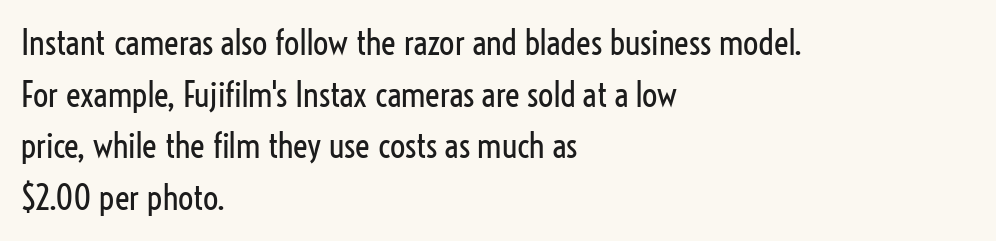
Does the leading feel generous? No, just average. The strokes carry an ordinary text weight at most. The rendering keeps characters at their native spacing. The axis of the letterforms is exactly vertical. The area under the type is left untouched. What kind of face is this? One without serifs — a sans.
